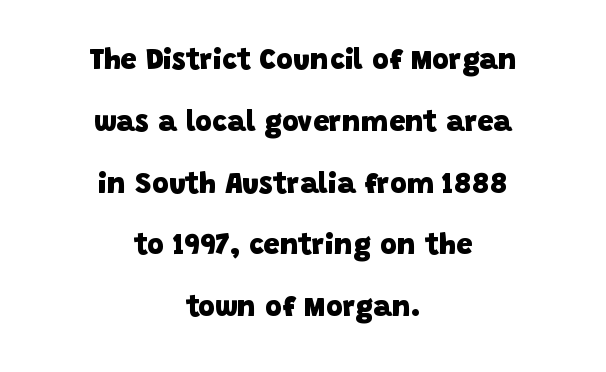
The image shows 29 px heavy sans-serif type; set centered, loose line spacing (2.13x), normal letter spacing, not underlined; low stroke contrast and a large x-height.
